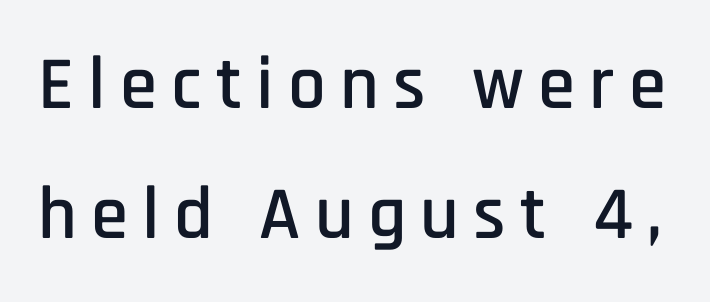
The image shows 75 px condensed sans-serif type, upright; set line spacing 1.73x, not underlined; low stroke contrast and a large x-height.
